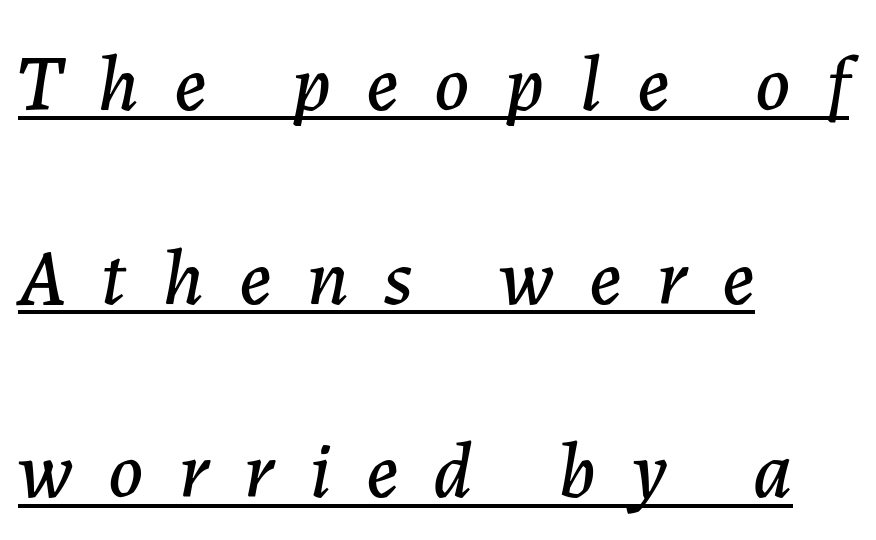
{"italic": "yes", "lean": "right", "slant_degrees": 7, "width": "normal", "stroke_contrast": "low", "x_height": "medium", "monospaced": "no", "underline": "yes", "align": "left", "line_spacing": "loose", "line_spacing_ratio": 2.42, "letter_spacing": "wide", "letter_spacing_em": 0.44, "glyph_px": 80}
